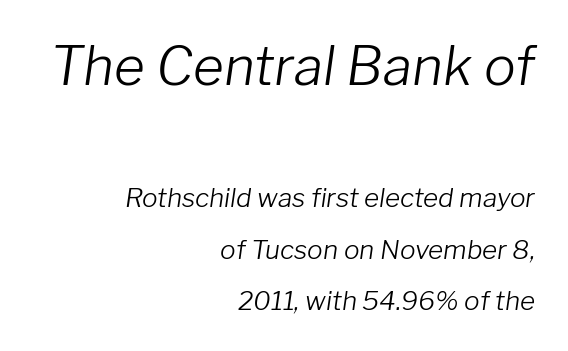
Is the letter spacing exaggerated? No — it looks like the ordinary default. The rag falls on the left side of this text block. These glyphs show unthickened strokes, regular width or finer. There's an unmistakable incline to the writing here.
